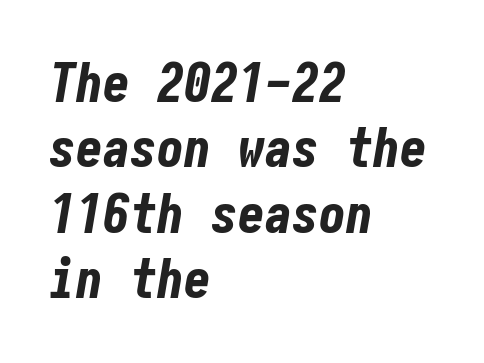
Summary of weight: heavy, a full bold. The letters are slanted; this is an italic face. Short note: letters normally spaced. Nobody drew a line under any word here. The paragraph has a hard left edge and a soft right edge.
